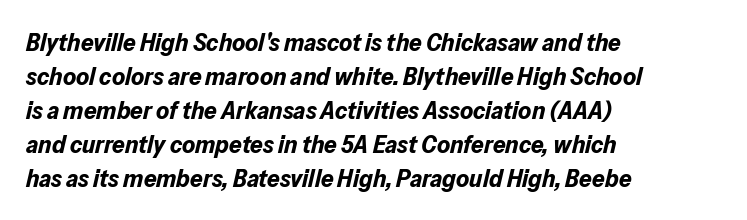
{"italic": "yes", "lean": "right", "slant_degrees": 13, "bold": "yes", "underline": "no", "align": "left", "line_spacing": "normal", "line_spacing_ratio": 1.36, "letter_spacing": "normal", "letter_spacing_em": 0.0, "glyph_px": 25}
